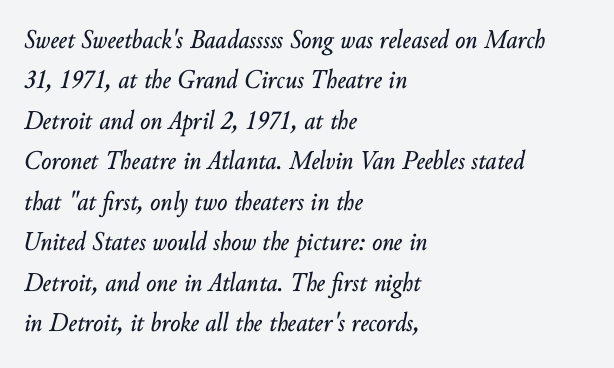
Baseline-to-baseline distance is the conventional proportion of letter height. This is oblique type, the kind used for emphasis or titles. No extra tracking has been applied to these lines. Letters rest on an invisible, unmarked baseline.
